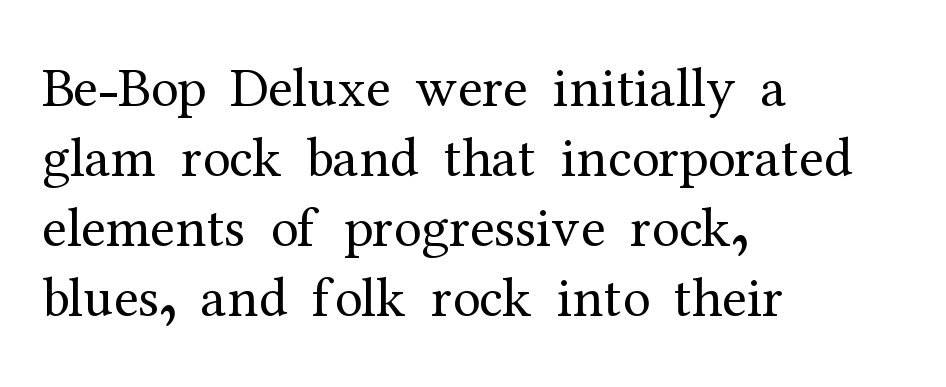
The image shows 56 px regular-weight serif type, upright; set left-aligned, normal line spacing (1.25x), normal letter spacing, not underlined; medium stroke contrast and a medium x-height.
